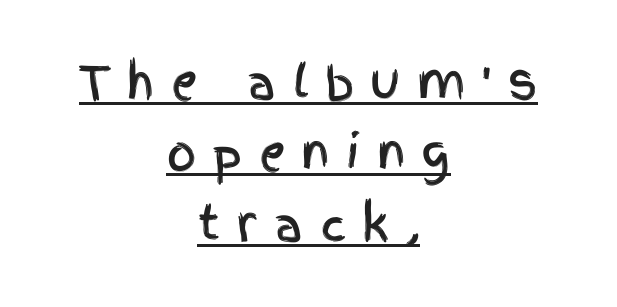
Honestly, the letter spacing is so wide it's the main thing you notice. Leftover space on each line is divided equally before and after the words. You could not count columns in this text — the font is proportionally spaced. Every word sits above its own underline. You can tell from the bare stems that sans-serif type was used. Designer's note — italics off, roman on.
